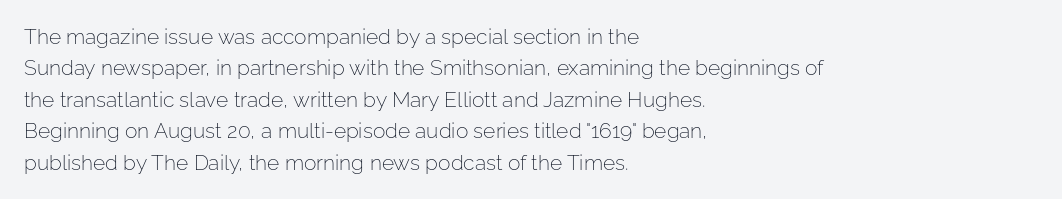
{"italic": "no", "bold": "no", "underline": "no", "align": "left", "line_spacing": "normal", "line_spacing_ratio": 1.5, "letter_spacing": "normal", "letter_spacing_em": 0.0, "glyph_px": 21}
